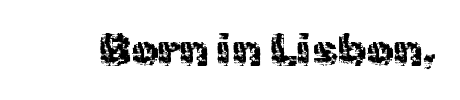
Here the glyphs are tracked normally, forming tight word shapes. This sample uses an upright cut, with every glyph sitting square on the baseline. A quiet, ordinary-to-light weight characterises the typeface. Nobody drew a line under any word here.
